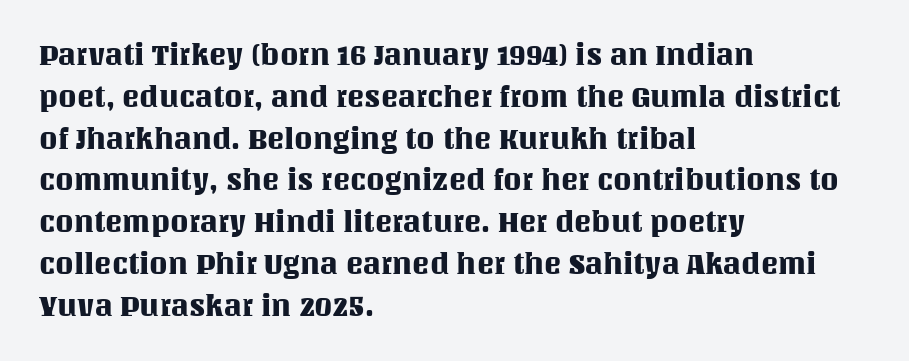
Q: Is the text italic (slanted)? A: No, it is upright.
Q: Is the text underlined? A: No.
Q: How is the paragraph aligned? A: Left-aligned.
Q: Is the spacing between letters normal or unusually wide? A: Normal.
Q: Is the spacing between lines tight, normal or loose? A: Normal.
Q: Width (condensed, normal, or wide)? A: Normal.
Q: Stroke contrast? A: Medium.
Q: x-height? A: Large.
Q: Monospaced? A: No.
